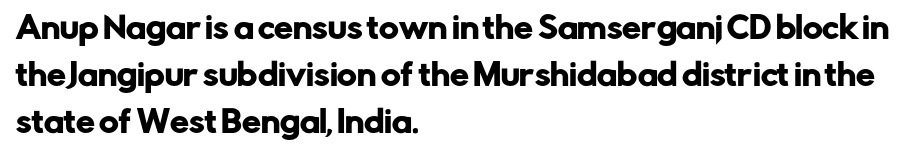
This sample uses a sans-serif face. Caption: multi-line text, flush left, ragged right. The rendering uses natural spacing where letterforms have individual widths. Standard letterfit; no display-style spreading of the glyphs.
